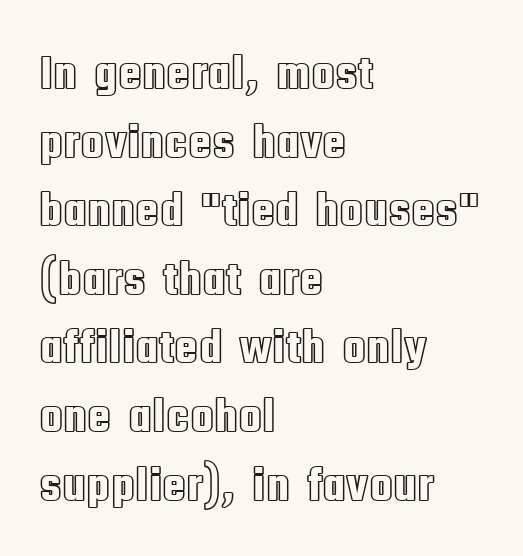
{"italic": "no", "width": "condensed", "x_height": "large", "monospaced": "no", "underline": "no", "align": "left", "line_spacing": "normal", "line_spacing_ratio": 1.4, "letter_spacing": "normal", "letter_spacing_em": 0.0, "glyph_px": 49}
